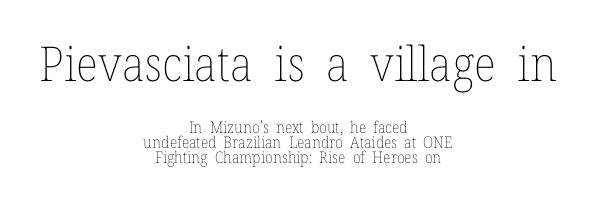
Q: Is the text bold? A: No.
Q: Is the text italic (slanted)? A: No, it is upright.
Q: Is the text underlined? A: No.
Q: How is the paragraph aligned? A: Centered.
Q: Is the spacing between letters normal or unusually wide? A: Normal.
Q: Is the spacing between lines tight, normal or loose? A: Tight.
Q: Which block of text is set in a larger size, the first (top) or the second (bottom)? A: The first (top) one.
Q: Width (condensed, normal, or wide)? A: Normal.
Q: Stroke contrast? A: Low.
Q: x-height? A: Medium.
Q: Monospaced? A: No.
